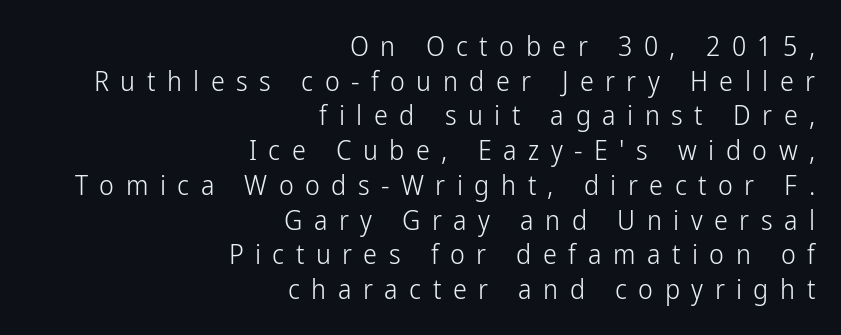
The font sits on the lighter half of the weight spectrum, regular included. Is this a fixed-width face? No — the glyphs have proportional, varying widths. A typesetter would call this heavily tracked-out type. Has an underline been added? It has not. Check where the strokes stop: nothing finishes them off — pure sans.
